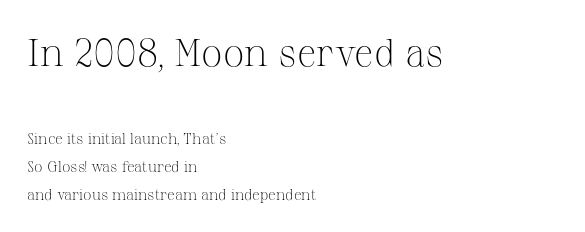
Lines of text with bare space underneath. Larger block? The one above; the one below is distinctly smaller. The weight would be labelled regular, book, light, or lighter still. Do the characters align in a grid? No, the font is proportional.
